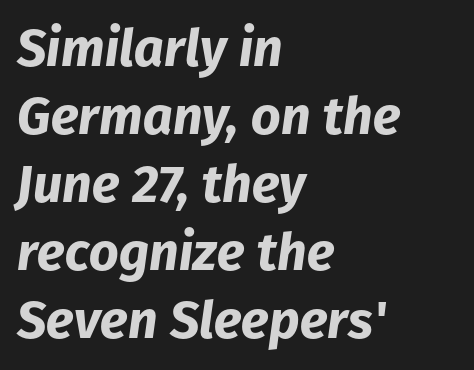
{"italic": "yes", "lean": "right", "slant_degrees": 8, "bold": "yes", "weight": "bold", "width": "normal", "stroke_contrast": "low", "x_height": "medium", "monospaced": "no", "underline": "no", "align": "left", "line_spacing": "normal", "line_spacing_ratio": 1.31, "letter_spacing": "normal", "letter_spacing_em": 0.0, "glyph_px": 52}
